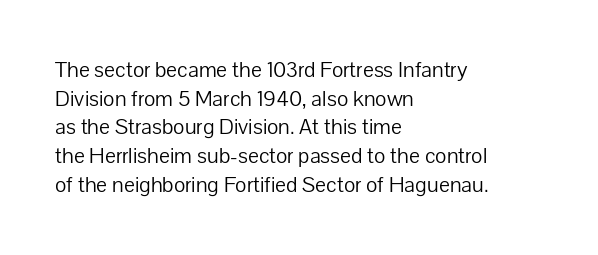
The image shows 23 px text type, upright; set left-aligned, normal line spacing (1.25x), normal letter spacing, not underlined.
